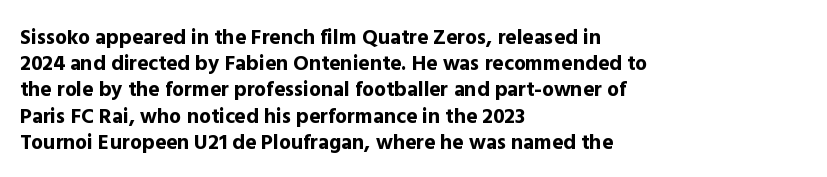
The image shows 21 px bold type, upright; set left-aligned, normal line spacing (1.25x), normal letter spacing, not underlined.
